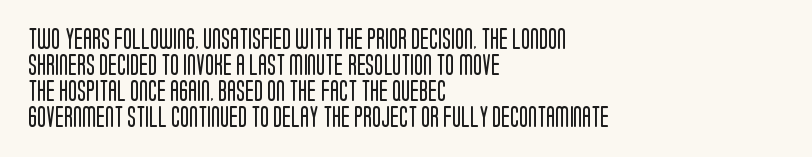
Q: Is the text bold? A: No.
Q: Is the text italic (slanted)? A: No, it is upright.
Q: Is the text underlined? A: No.
Q: How is the paragraph aligned? A: Left-aligned.
Q: Is the spacing between letters normal or unusually wide? A: Normal.
